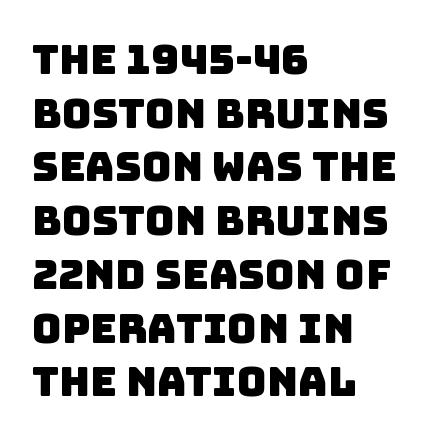
This rendering leaves character spacing at its baseline value. This sample has the flowing, uneven cadence of proportional lettering. Font category for this specimen: sans-serif. Anything drawn beneath the words? Only blank space. A typesetter would call this leading conventional body-copy spacing.
